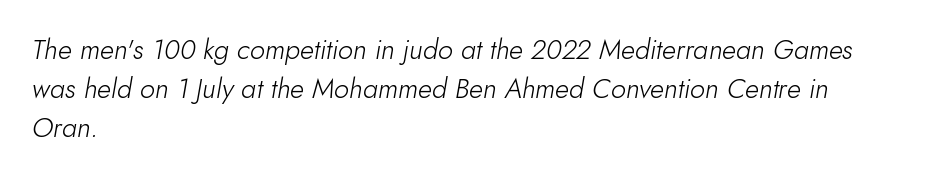
If you drew a ruler down the left edge, every line would touch it. You could call the tracking neutral — neither tight nor loose. Stems and bowls with no extra thickness — not bold. The glyphs are unaccompanied by any horizontal stroke below them.
